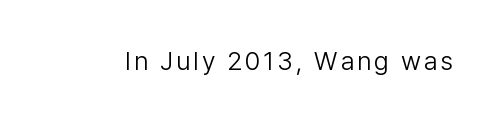
{"italic": "no", "bold": "no", "underline": "no", "glyph_px": 26}
